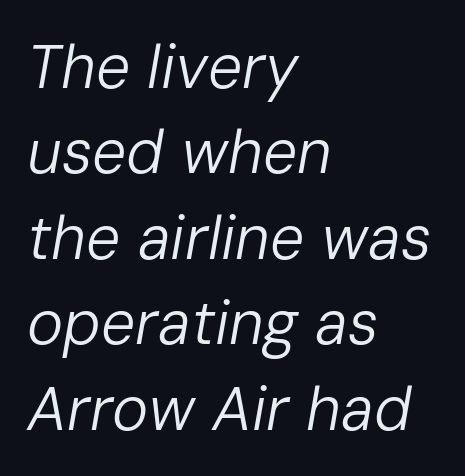
Q: Is the text bold? A: No.
Q: Is the text italic (slanted)? A: Yes, it leans right by about 10 degrees.
Q: Is the text underlined? A: No.
Q: How is the paragraph aligned? A: Left-aligned.
Q: Is the spacing between letters normal or unusually wide? A: Normal.
Q: Is the spacing between lines tight, normal or loose? A: Normal.
Q: Width (condensed, normal, or wide)? A: Normal.
Q: Stroke contrast? A: Low.
Q: x-height? A: Medium.
Q: Monospaced? A: No.
